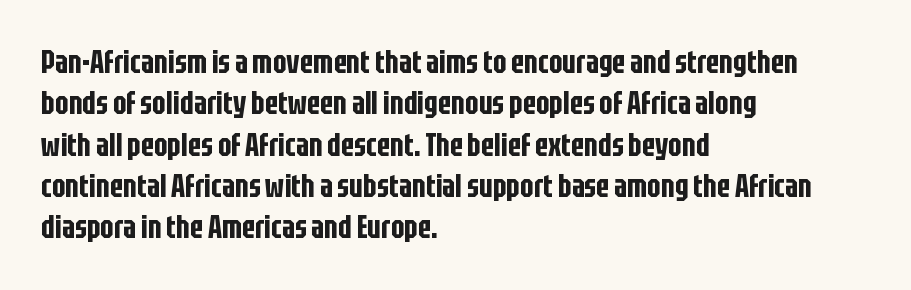
The image shows 32 px condensed sans-serif type, upright; set left-aligned, normal line spacing (1.29x), normal letter spacing, not underlined; low stroke contrast and a large x-height.
